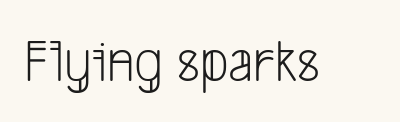
Each word holds together tightly as a unit, with standard inter-letter gaps. Unbolded letterforms with no extra heft. To sum up the face: it is a sans, with no serifs. The passage shown is typed in a proportional face where columns would drift.
